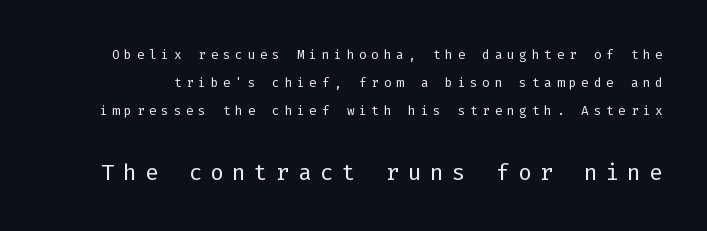
{"serif": "no", "italic": "no", "bold": "no", "weight": "light", "width": "normal", "stroke_contrast": "low", "x_height": "medium", "monospaced": "yes", "underline": "no", "line_spacing": "normal", "line_spacing_ratio": 1.56, "letter_spacing": "wide", "letter_spacing_em": 0.26, "larger_block": "second", "size_ratio": 1.78, "glyph_px": 32}
